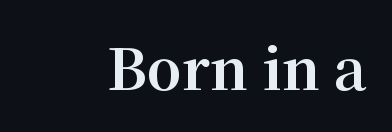
Q: Is the text bold? A: Yes.
Q: Is the text italic (slanted)? A: No, it is upright.
Q: Is the typeface a serif or a sans-serif typeface? A: Serif.
Q: Is the text underlined? A: No.
Q: Is the spacing between letters normal or unusually wide? A: Normal.
Q: Width (condensed, normal, or wide)? A: Normal.
Q: Stroke contrast? A: Medium.
Q: x-height? A: Medium.
Q: Monospaced? A: No.
